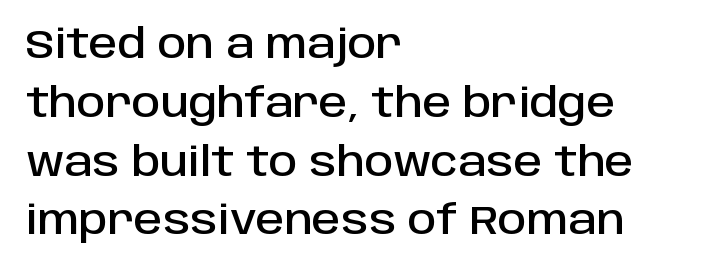
Q: Is the text italic (slanted)? A: No, it is upright.
Q: Is the typeface a serif or a sans-serif typeface? A: Sans-serif.
Q: Is the text underlined? A: No.
Q: How is the paragraph aligned? A: Left-aligned.
Q: Is the spacing between letters normal or unusually wide? A: Normal.
Q: Is the spacing between lines tight, normal or loose? A: Normal.
Q: Width (condensed, normal, or wide)? A: Normal.
Q: Stroke contrast? A: Low.
Q: x-height? A: Large.
Q: Monospaced? A: No.
